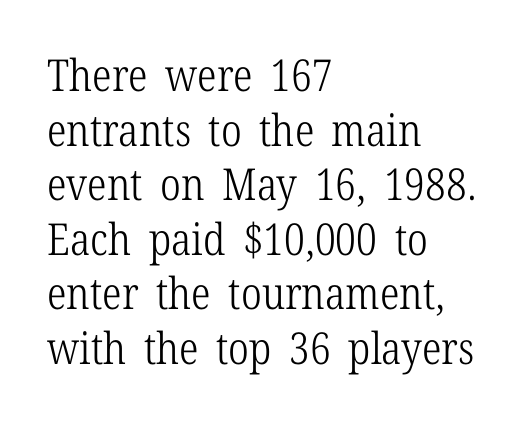
When letters stand straight like this, we call the style roman or upright. The line texture is even and compact thanks to regular tracking. Look at the bottom of the vertical strokes: they flare into serifs here. Which margin do the lines hug? The left one — the right edge is uneven.
